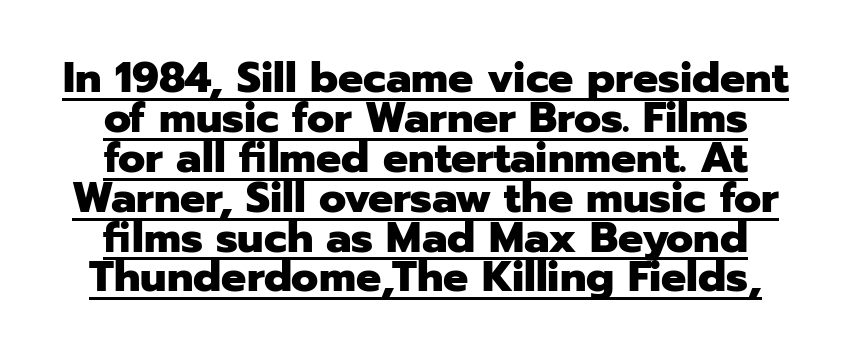
The image shows 42 px heavy sans-serif type, upright; set centered, tight line spacing (0.95x), normal letter spacing, underlined; low stroke contrast and a medium x-height.
